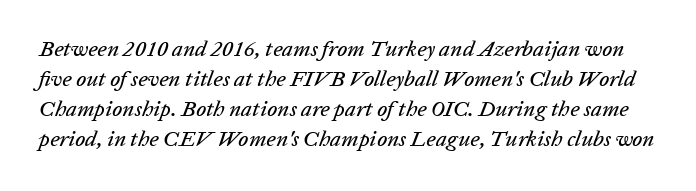
The image shows 22 px text type, italic (leaning right); set normal line spacing (1.36x), normal letter spacing, not underlined.
